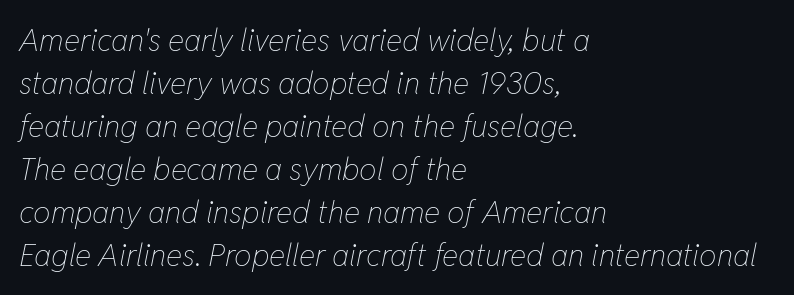
The image shows 31 px thin, condensed type, italic (leaning right); set left-aligned, normal line spacing (1.39x), normal letter spacing, not underlined; low stroke contrast and a medium x-height.
